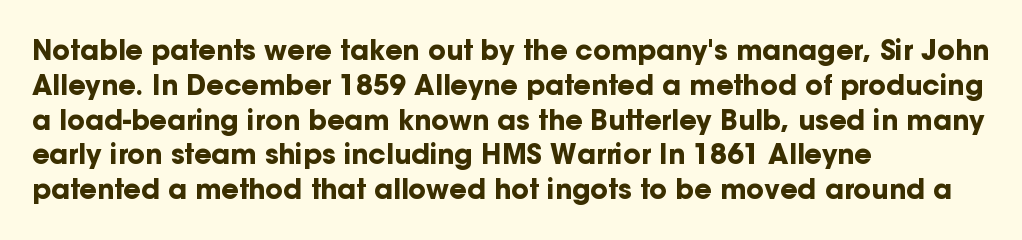
The words here are not underlined. Style check: upright. Typesetter's note: full bold, strokes at maximum text heaviness. Left-aligned paragraph, ragged on the right. One glance says typical: line gaps are just what's usual. Look at the tracking — it's just the regular setting, nothing added.
